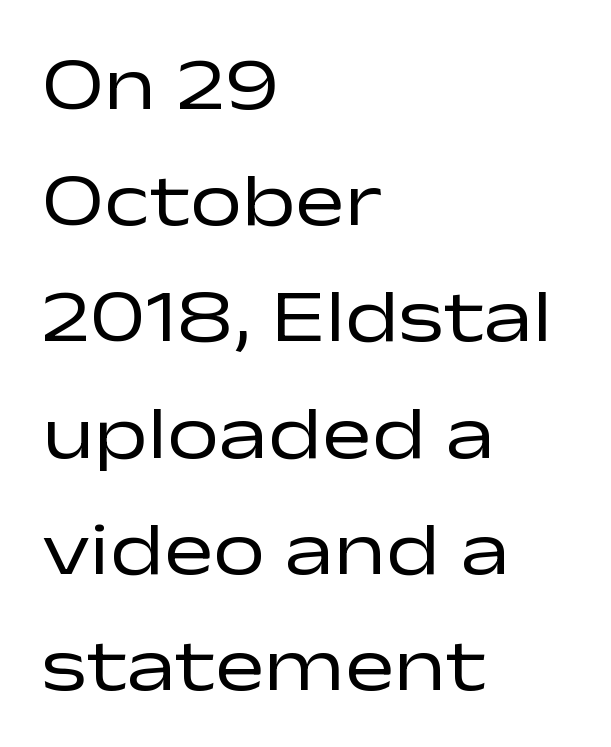
{"serif": "no", "italic": "no", "bold": "no", "weight": "regular", "width": "wide", "stroke_contrast": "low", "x_height": "medium", "monospaced": "no", "underline": "no", "align": "left", "line_spacing": "normal", "line_spacing_ratio": 1.57, "letter_spacing": "normal", "letter_spacing_em": 0.0, "glyph_px": 74}
